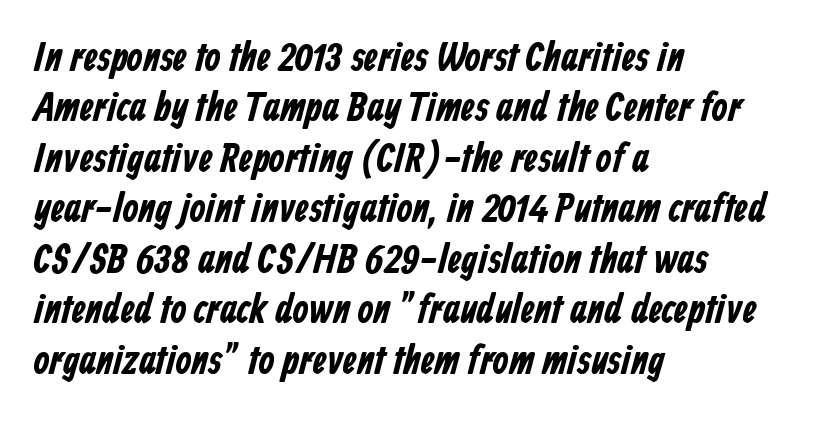
{"serif": "no", "bold": "yes", "weight": "bold", "width": "condensed", "stroke_contrast": "low", "x_height": "medium", "monospaced": "no", "underline": "no", "align": "left", "line_spacing_ratio": 1.23, "letter_spacing": "normal", "letter_spacing_em": 0.0, "glyph_px": 41}
